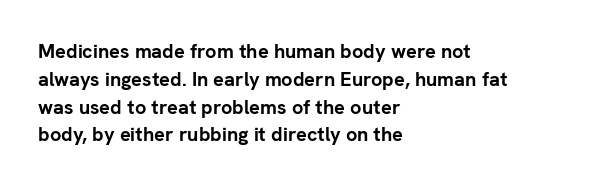
Is there any slant? The stems are plumb. Notice how thick the strokes are: this is what a full bold looks like. The vertical gap from one line to the next is medium. Leftover space on each line is placed entirely after the last word. The zone under the glyphs is completely vacant.
